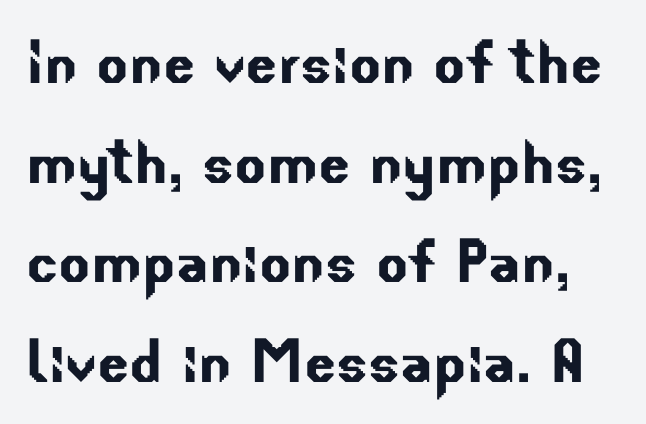
Q: Is the typeface a serif or a sans-serif typeface? A: Sans-serif.
Q: Is the text underlined? A: No.
Q: Is the spacing between letters normal or unusually wide? A: Normal.
Q: Is the spacing between lines tight, normal or loose? A: Normal.
Q: Width (condensed, normal, or wide)? A: Normal.
Q: Stroke contrast? A: Low.
Q: x-height? A: Small.
Q: Monospaced? A: No.
